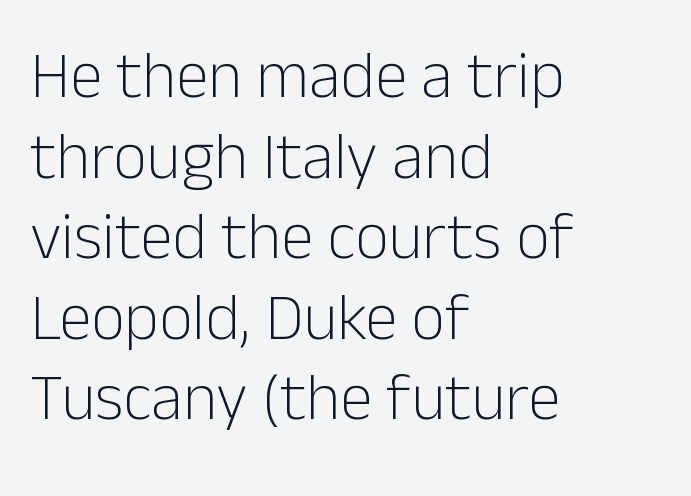
Stroke mass is kept to a normal reading level or below. If you drew a line through each stem, it would be perfectly vertical. Is the block centered? No — it sits flush against the left margin. The font family rendered here belongs to the sans-serif group. Words appear dense and cohesive because spacing is normal.
